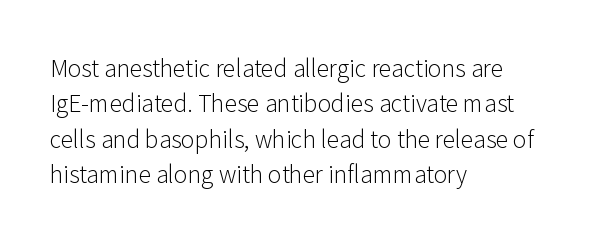
{"italic": "no", "bold": "no", "underline": "no", "align": "left", "line_spacing": "normal", "line_spacing_ratio": 1.54, "letter_spacing": "normal", "letter_spacing_em": 0.0, "glyph_px": 23}
